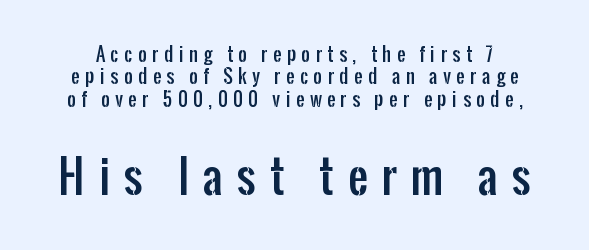
Q: Is the text italic (slanted)? A: No, it is upright.
Q: Is the typeface a serif or a sans-serif typeface? A: Sans-serif.
Q: Is the text underlined? A: No.
Q: Is the spacing between letters normal or unusually wide? A: Unusually wide.
Q: Which block of text is set in a larger size, the first (top) or the second (bottom)? A: The second (bottom) one.
Q: Width (condensed, normal, or wide)? A: Condensed.
Q: Stroke contrast? A: Low.
Q: x-height? A: Medium.
Q: Monospaced? A: No.
